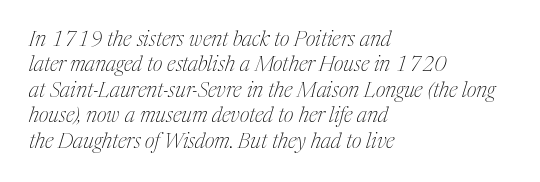
The image shows 21 px text type, italic (leaning right); set left-aligned, line spacing 1.21x, normal letter spacing, not underlined.
